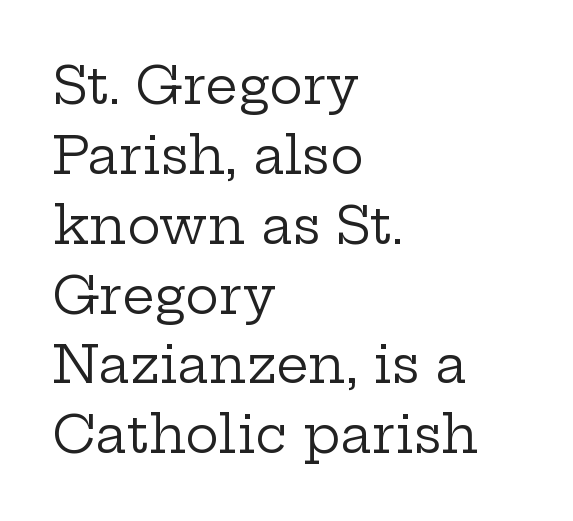
The image shows 51 px regular-weight, wide serif type, upright; set left-aligned, normal line spacing (1.37x), normal letter spacing, not underlined; low stroke contrast and a medium x-height.
